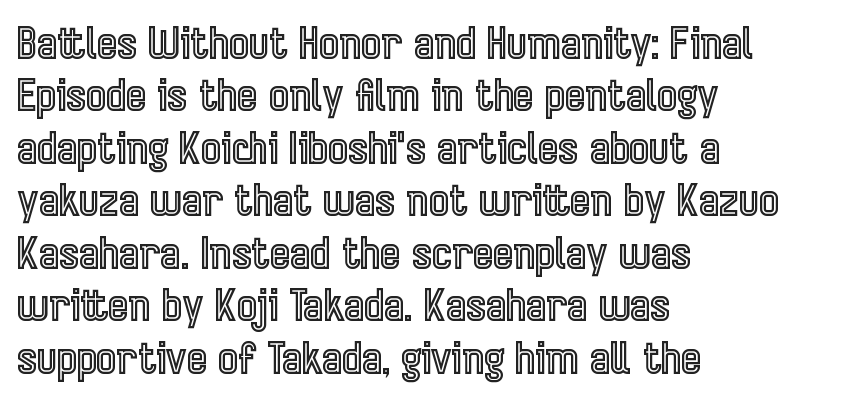
{"italic": "no", "width": "condensed", "x_height": "medium", "monospaced": "no", "underline": "no", "align": "left", "line_spacing_ratio": 1.22, "letter_spacing": "normal", "letter_spacing_em": 0.0, "glyph_px": 43}
